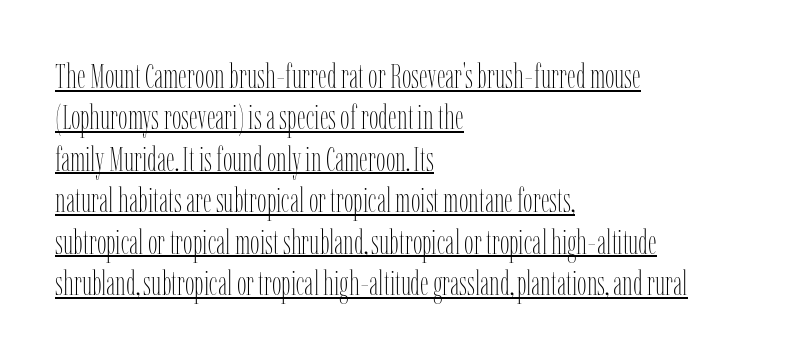
Does a line run under the words? Yes, clearly. Compared with a centered layout, this one pins lines to the left instead. Characters follow at the spacing the type designer built in. Weight: regular or lighter.
